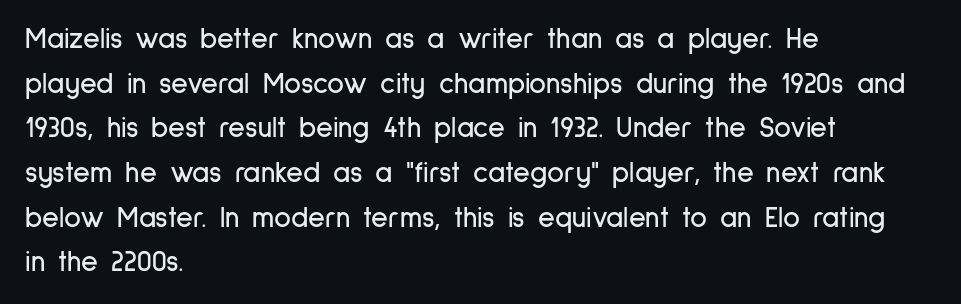
Descender tails drop into unmarked territory. Horizontally, the lines are justified to the leading edge only. Looks like regular typesetting: each glyph gets only the width it needs. Check where the strokes stop: nothing finishes them off — pure sans.
